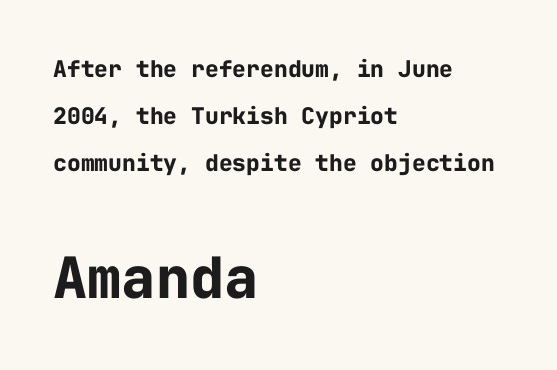
The image shows 57 px bold sans-serif type, upright, monospaced; set left-aligned, loose line spacing (2.04x), normal letter spacing, not underlined; the second (bottom) block is 2.48x larger; low stroke contrast and a medium x-height.
